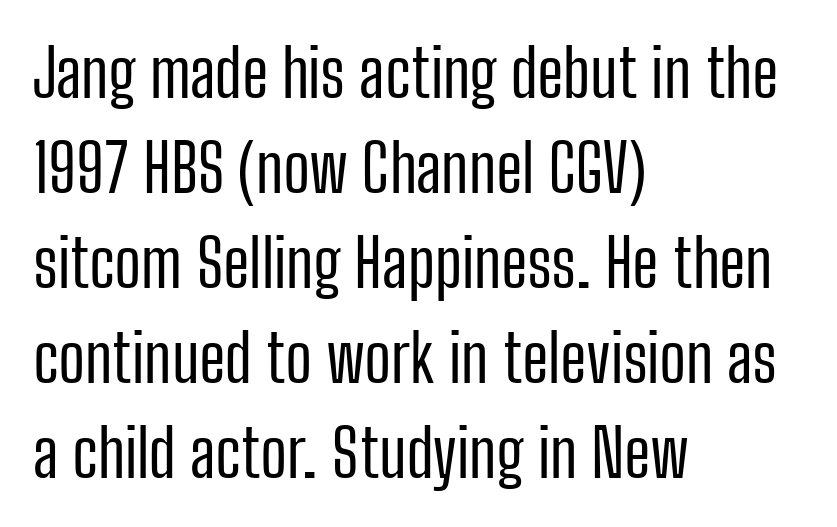
{"serif": "no", "italic": "no", "bold": "no", "weight": "regular", "width": "condensed", "stroke_contrast": "low", "x_height": "medium", "monospaced": "no", "underline": "no", "align": "left", "line_spacing": "normal", "line_spacing_ratio": 1.44, "letter_spacing": "normal", "letter_spacing_em": 0.0, "glyph_px": 66}
